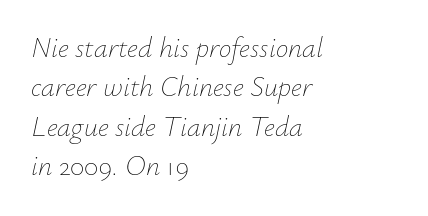
The image shows 28 px thin type, italic (leaning right); set left-aligned, normal line spacing (1.41x), normal letter spacing, not underlined; low stroke contrast and a small x-height.
